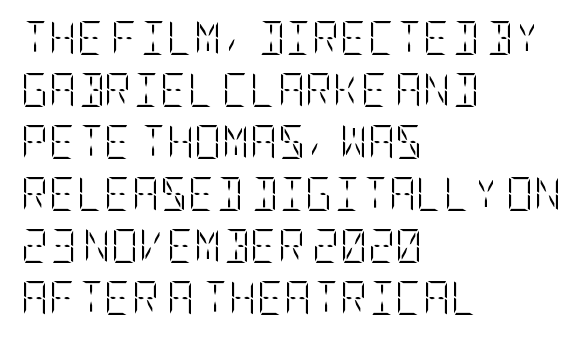
Q: Is the text bold? A: No.
Q: Is the text italic (slanted)? A: No, it is upright.
Q: Is the text underlined? A: No.
Q: How is the paragraph aligned? A: Left-aligned.
Q: Is the spacing between letters normal or unusually wide? A: Normal.
Q: Is the spacing between lines tight, normal or loose? A: Normal.
Q: Width (condensed, normal, or wide)? A: Condensed.
Q: Stroke contrast? A: Low.
Q: x-height? A: Large.
